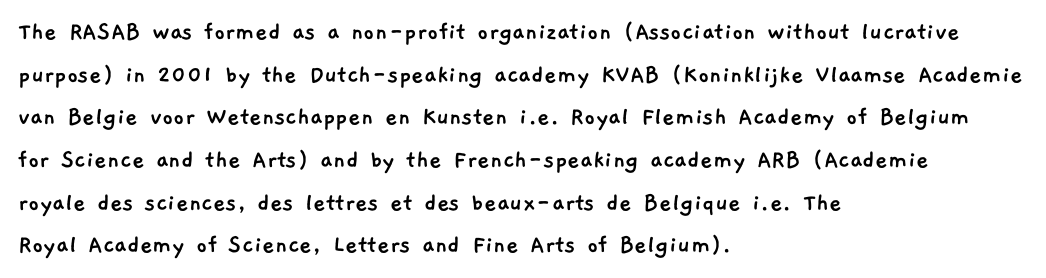
The image shows 27 px text type; set left-aligned, normal line spacing (1.58x), normal letter spacing, not underlined.
